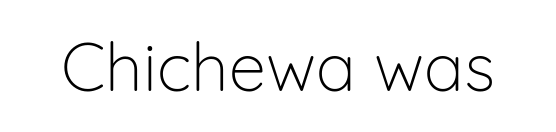
Q: Is the text bold? A: No.
Q: Is the text italic (slanted)? A: No, it is upright.
Q: Is the typeface a serif or a sans-serif typeface? A: Sans-serif.
Q: Is the text underlined? A: No.
Q: Is the spacing between letters normal or unusually wide? A: Normal.
Q: Width (condensed, normal, or wide)? A: Normal.
Q: Stroke contrast? A: Low.
Q: x-height? A: Medium.
Q: Monospaced? A: No.
